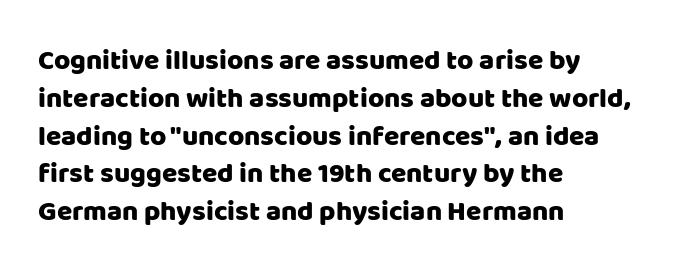
Q: Is the text italic (slanted)? A: No, it is upright.
Q: Is the typeface a serif or a sans-serif typeface? A: Sans-serif.
Q: Is the text underlined? A: No.
Q: How is the paragraph aligned? A: Left-aligned.
Q: Is the spacing between letters normal or unusually wide? A: Normal.
Q: Is the spacing between lines tight, normal or loose? A: Normal.
Q: Width (condensed, normal, or wide)? A: Normal.
Q: Stroke contrast? A: Low.
Q: x-height? A: Large.
Q: Monospaced? A: No.
